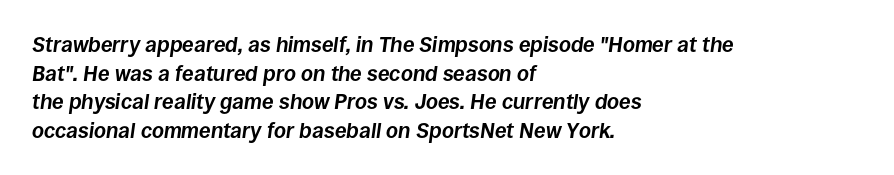
The image shows 21 px bold type, italic (leaning right); set left-aligned, normal line spacing (1.36x), normal letter spacing, not underlined.
